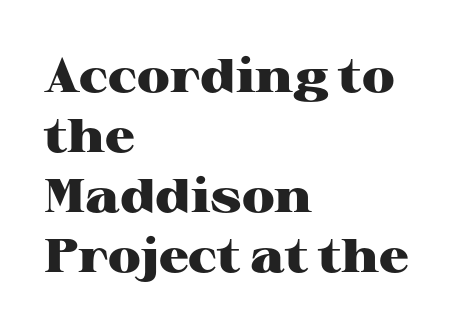
The typesetting leans heavy: a genuine bold. Line beginnings align vertically; line endings do not. Rule under the text: the space is simply empty. Every character sits straight up, as roman type does. How are the letters spaced? Ordinarily, with no added tracking.
